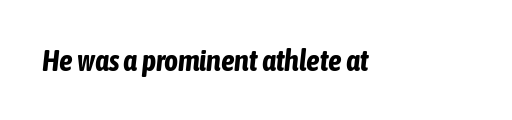
Q: Is the text bold? A: Yes.
Q: Is the text italic (slanted)? A: Yes, it leans right by about 6 degrees.
Q: Is the text underlined? A: No.
Q: Is the spacing between letters normal or unusually wide? A: Normal.
Q: Width (condensed, normal, or wide)? A: Condensed.
Q: Stroke contrast? A: Low.
Q: x-height? A: Medium.
Q: Monospaced? A: No.
